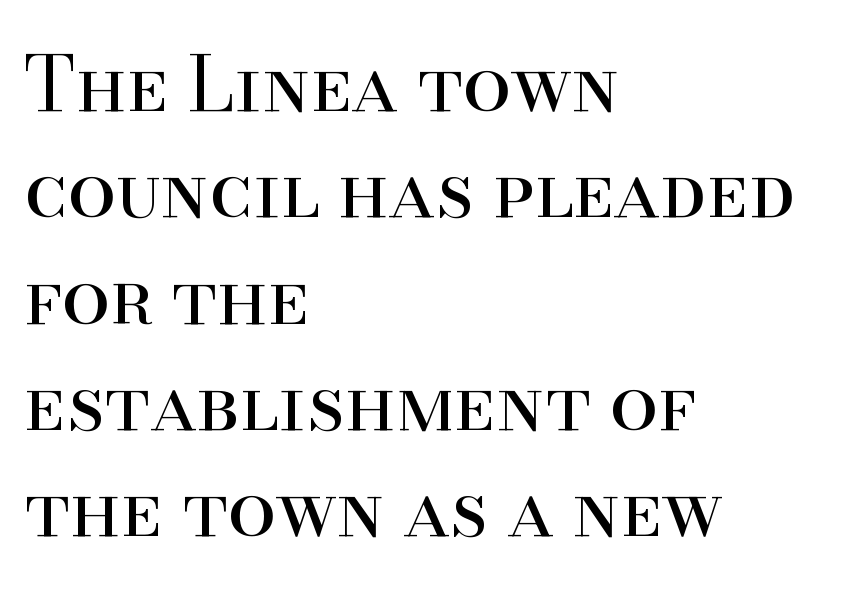
The image shows 77 px regular-weight serif type, upright; set left-aligned, normal line spacing (1.38x), normal letter spacing, not underlined; high stroke contrast and a small x-height.
